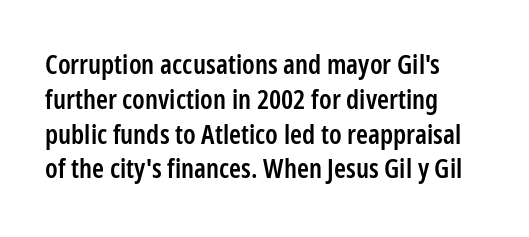
A bare baseline throughout the passage. A typesetter would mark this as roman, not italic. Leading: standard. Here the glyphs are tracked normally, forming tight word shapes.
